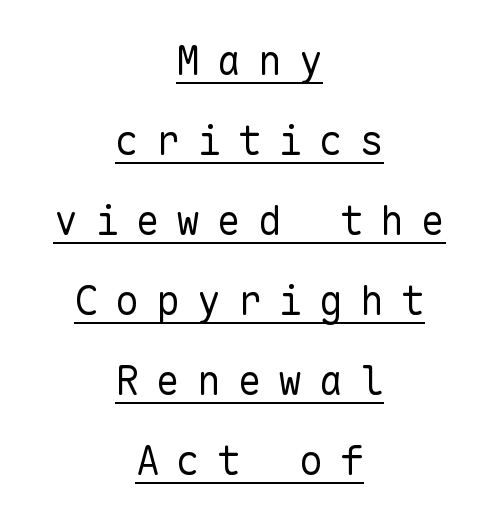
Q: Is the text bold? A: No.
Q: Is the text italic (slanted)? A: No, it is upright.
Q: Is the typeface a serif or a sans-serif typeface? A: Sans-serif.
Q: Is the text underlined? A: Yes.
Q: How is the paragraph aligned? A: Centered.
Q: Is the spacing between letters normal or unusually wide? A: Unusually wide.
Q: Is the spacing between lines tight, normal or loose? A: Loose.
Q: Width (condensed, normal, or wide)? A: Normal.
Q: Stroke contrast? A: Low.
Q: x-height? A: Medium.
Q: Monospaced? A: Yes.
